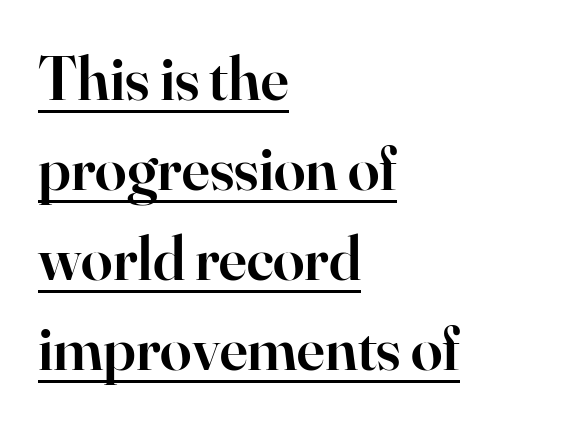
Q: Is the text bold? A: Semi-bold.
Q: Is the text italic (slanted)? A: No, it is upright.
Q: Is the typeface a serif or a sans-serif typeface? A: Serif.
Q: Is the text underlined? A: Yes.
Q: How is the paragraph aligned? A: Left-aligned.
Q: Is the spacing between letters normal or unusually wide? A: Normal.
Q: Is the spacing between lines tight, normal or loose? A: Normal.
Q: Width (condensed, normal, or wide)? A: Normal.
Q: Stroke contrast? A: High.
Q: x-height? A: Small.
Q: Monospaced? A: No.
